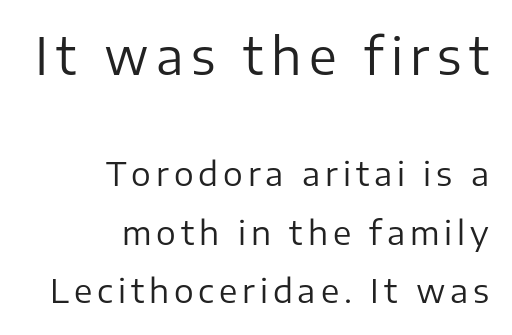
Clear beneath every line of the passage. The passage shown begins with its larger block and ends with its smaller one. Ascenders rise straight up at ninety degrees. Note the varied advance widths — an 'i' is clearly narrower than an 'm'. Grotesque or geometric, the face here clearly has no serifs.
